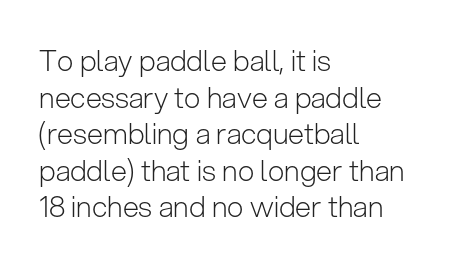
{"serif": "no", "italic": "no", "bold": "no", "weight": "light", "width": "normal", "stroke_contrast": "low", "x_height": "medium", "monospaced": "no", "underline": "no", "align": "left", "line_spacing": "normal", "line_spacing_ratio": 1.26, "letter_spacing": "normal", "letter_spacing_em": 0.0, "glyph_px": 29}
